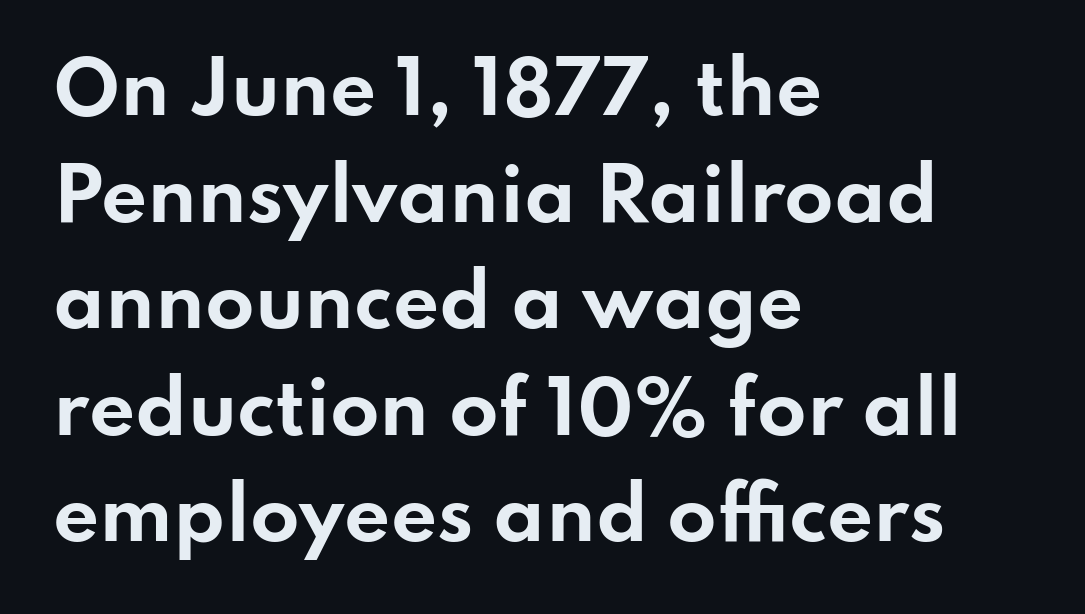
Q: Is the text bold? A: Yes.
Q: Is the text italic (slanted)? A: No, it is upright.
Q: Is the typeface a serif or a sans-serif typeface? A: Sans-serif.
Q: Is the text underlined? A: No.
Q: How is the paragraph aligned? A: Left-aligned.
Q: Is the spacing between letters normal or unusually wide? A: Normal.
Q: Is the spacing between lines tight, normal or loose? A: Normal.
Q: Width (condensed, normal, or wide)? A: Wide.
Q: Stroke contrast? A: Low.
Q: x-height? A: Small.
Q: Monospaced? A: No.
